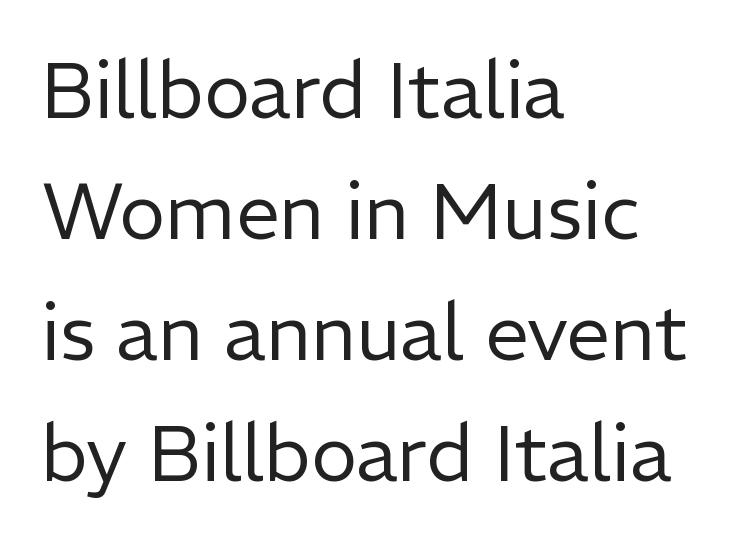
The image shows 78 px regular-weight sans-serif type, upright; set left-aligned, normal line spacing (1.55x), normal letter spacing, not underlined; low stroke contrast and a medium x-height.
